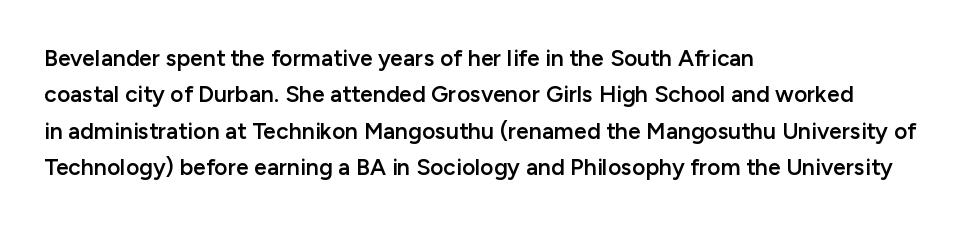
The paragraph shown leans on its left margin. Baseline-to-baseline distance is the conventional proportion of letter height. Check under the words: just untouched page. How are the letters spaced? Ordinarily, with no added tracking.
